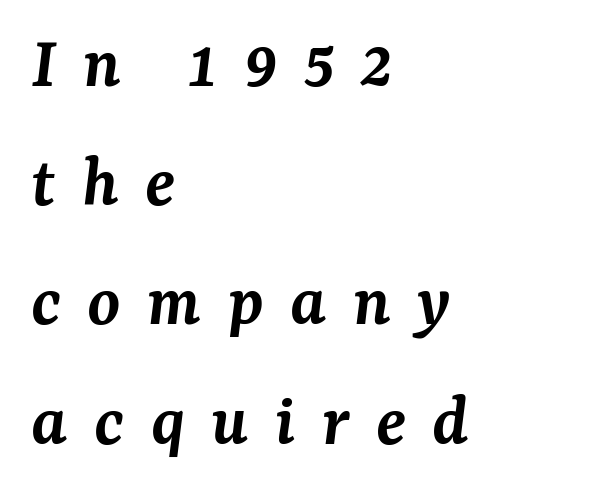
{"serif": "yes", "italic": "yes", "lean": "right", "slant_degrees": 7, "bold": "semi", "weight": "semibold", "width": "normal", "stroke_contrast": "medium", "x_height": "medium", "monospaced": "no", "underline": "no", "align": "left", "line_spacing": "normal", "line_spacing_ratio": 1.59, "letter_spacing": "wide", "letter_spacing_em": 0.35, "glyph_px": 75}
